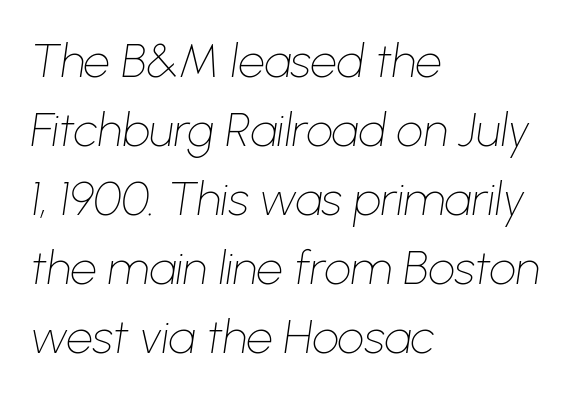
{"italic": "yes", "lean": "right", "slant_degrees": 8, "bold": "no", "weight": "thin", "width": "normal", "stroke_contrast": "low", "x_height": "medium", "monospaced": "no", "underline": "no", "align": "left", "line_spacing": "normal", "line_spacing_ratio": 1.47, "letter_spacing": "normal", "letter_spacing_em": 0.0, "glyph_px": 47}
